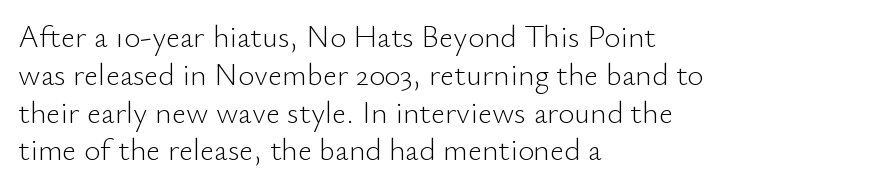
Q: Is the text bold? A: No.
Q: Is the text italic (slanted)? A: No, it is upright.
Q: Is the typeface a serif or a sans-serif typeface? A: Sans-serif.
Q: Is the text underlined? A: No.
Q: How is the paragraph aligned? A: Left-aligned.
Q: Is the spacing between letters normal or unusually wide? A: Normal.
Q: Width (condensed, normal, or wide)? A: Normal.
Q: Stroke contrast? A: Low.
Q: x-height? A: Small.
Q: Monospaced? A: No.
